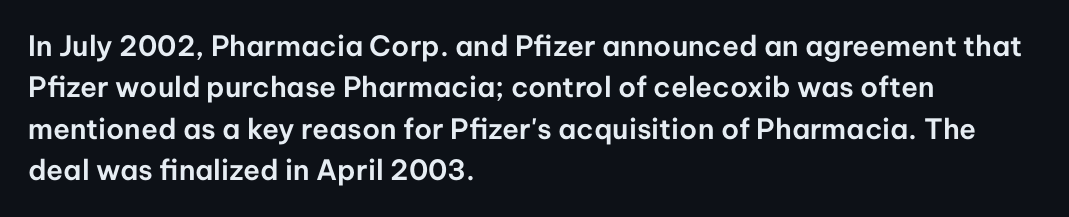
{"serif": "no", "italic": "no", "width": "normal", "stroke_contrast": "low", "x_height": "medium", "monospaced": "no", "underline": "no", "align": "left", "line_spacing": "normal", "line_spacing_ratio": 1.48, "letter_spacing": "normal", "letter_spacing_em": 0.0, "glyph_px": 28}
